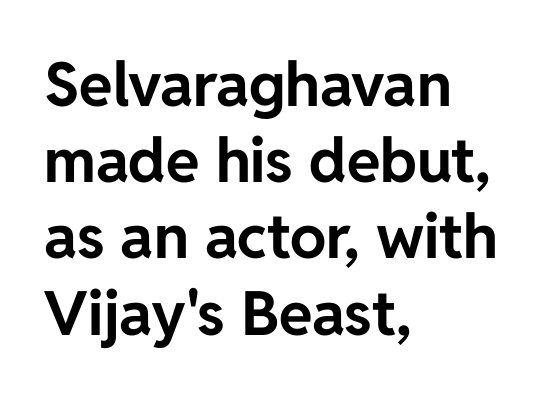
Q: Is the text bold? A: Yes.
Q: Is the text italic (slanted)? A: No, it is upright.
Q: Is the typeface a serif or a sans-serif typeface? A: Sans-serif.
Q: Is the text underlined? A: No.
Q: How is the paragraph aligned? A: Left-aligned.
Q: Is the spacing between letters normal or unusually wide? A: Normal.
Q: Is the spacing between lines tight, normal or loose? A: Normal.
Q: Width (condensed, normal, or wide)? A: Normal.
Q: Stroke contrast? A: Low.
Q: x-height? A: Medium.
Q: Monospaced? A: No.
